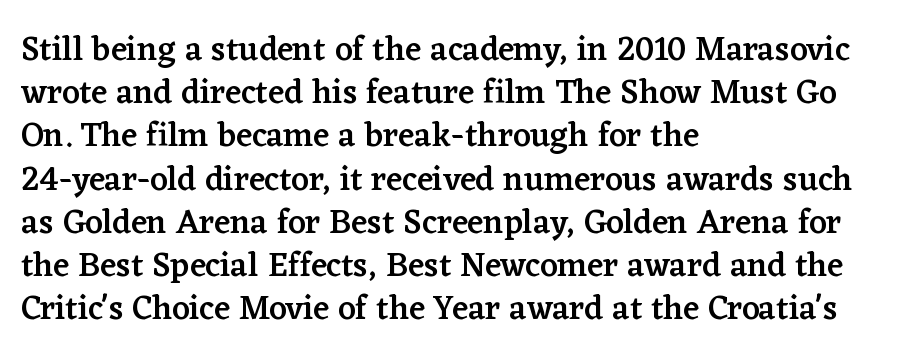
The image shows 34 px semibold serif type, upright; set left-aligned, normal line spacing (1.27x), normal letter spacing, not underlined; low stroke contrast and a medium x-height.
